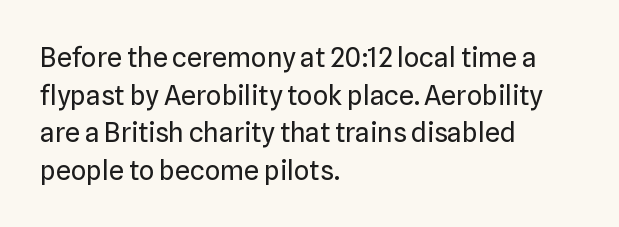
{"italic": "no", "bold": "no", "underline": "no", "align": "left", "line_spacing": "normal", "line_spacing_ratio": 1.39, "letter_spacing": "normal", "letter_spacing_em": 0.0, "glyph_px": 27}
